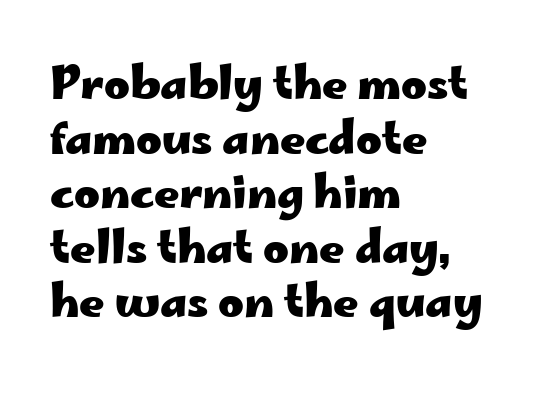
Q: Is the text bold? A: Yes.
Q: Is the text italic (slanted)? A: No, it is upright.
Q: Is the typeface a serif or a sans-serif typeface? A: Sans-serif.
Q: Is the text underlined? A: No.
Q: How is the paragraph aligned? A: Left-aligned.
Q: Is the spacing between letters normal or unusually wide? A: Normal.
Q: Width (condensed, normal, or wide)? A: Wide.
Q: Stroke contrast? A: Low.
Q: x-height? A: Small.
Q: Monospaced? A: No.
